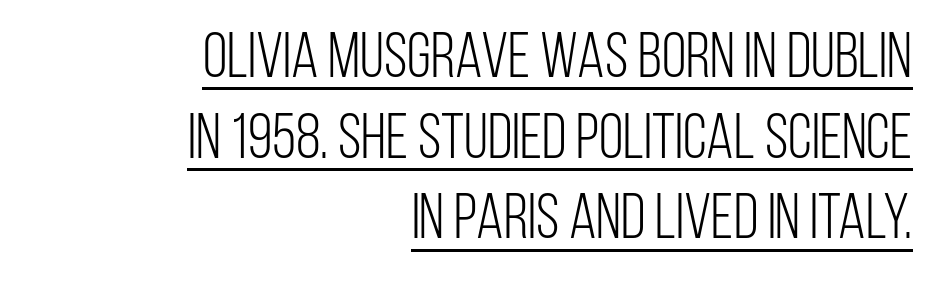
The image shows 63 px light, condensed sans-serif type, upright; set right-aligned, normal line spacing (1.28x), normal letter spacing, underlined; low stroke contrast and a large x-height.
